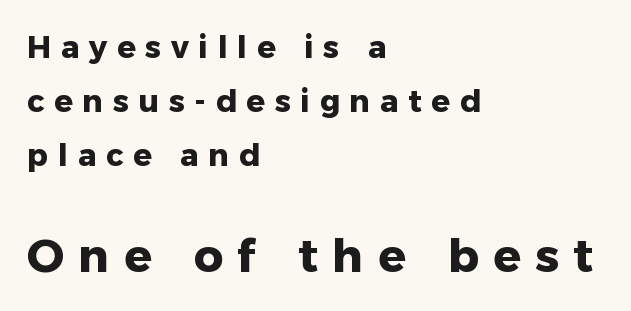
Q: Is the text bold? A: Yes.
Q: Is the text italic (slanted)? A: No, it is upright.
Q: Is the typeface a serif or a sans-serif typeface? A: Sans-serif.
Q: Is the text underlined? A: No.
Q: How is the paragraph aligned? A: Left-aligned.
Q: Is the spacing between letters normal or unusually wide? A: Unusually wide.
Q: Which block of text is set in a larger size, the first (top) or the second (bottom)? A: The second (bottom) one.
Q: Width (condensed, normal, or wide)? A: Normal.
Q: Stroke contrast? A: Low.
Q: x-height? A: Medium.
Q: Monospaced? A: No.
